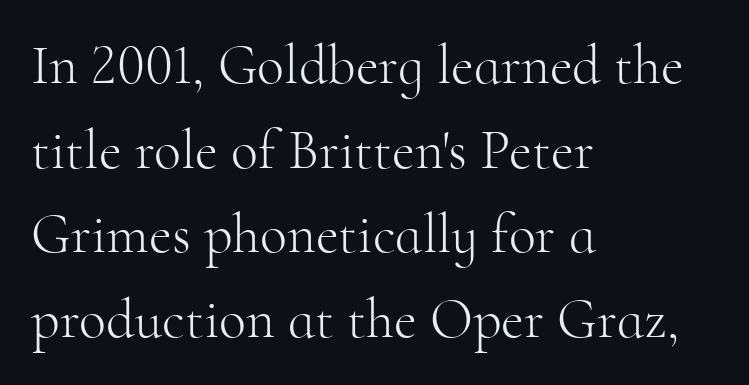
Note the varied advance widths — an 'i' is clearly narrower than an 'm'. Compared with a typical body face, this is equally light or lighter still. Words appear dense and cohesive because spacing is normal. Reading down the column, the eye jumps a familiar distance to each next line.
